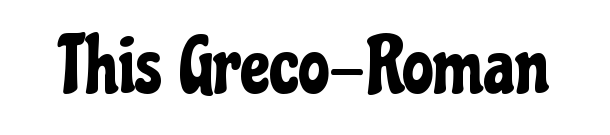
{"serif": "no", "italic": "no", "width": "condensed", "stroke_contrast": "low", "x_height": "medium", "monospaced": "no", "underline": "no", "letter_spacing": "normal", "letter_spacing_em": 0.0, "glyph_px": 79}
